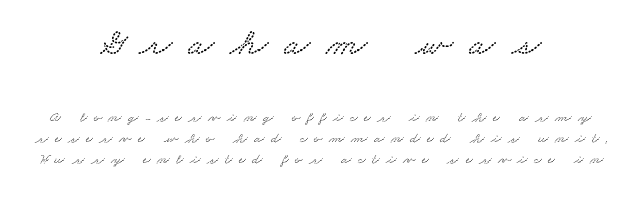
The image shows 38 px wide type; set centered, normal line spacing (1.39x), unusually wide letter spacing (+0.43 em), not underlined; the first (top) block is 2.53x larger; low stroke contrast and a small x-height.
